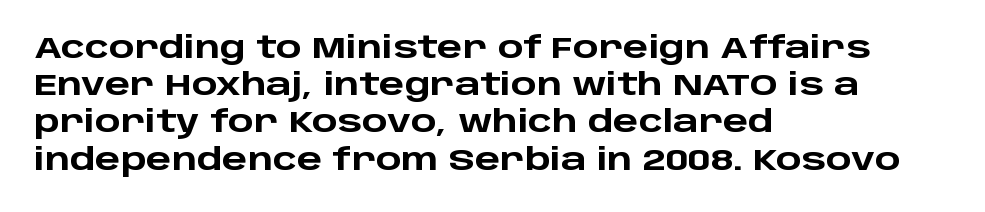
Q: Is the text bold? A: Yes.
Q: Is the text italic (slanted)? A: No, it is upright.
Q: Is the typeface a serif or a sans-serif typeface? A: Sans-serif.
Q: Is the text underlined? A: No.
Q: How is the paragraph aligned? A: Left-aligned.
Q: Is the spacing between letters normal or unusually wide? A: Normal.
Q: Width (condensed, normal, or wide)? A: Wide.
Q: Stroke contrast? A: Low.
Q: x-height? A: Large.
Q: Monospaced? A: No.
